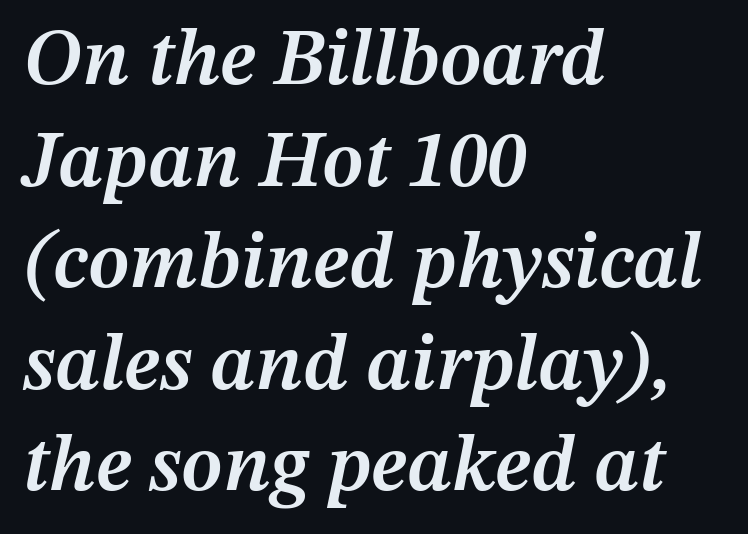
{"italic": "yes", "lean": "right", "slant_degrees": 12, "bold": "semi", "weight": "semibold", "width": "normal", "stroke_contrast": "medium", "x_height": "medium", "monospaced": "no", "underline": "no", "align": "left", "line_spacing": "normal", "line_spacing_ratio": 1.27, "letter_spacing": "normal", "letter_spacing_em": 0.0, "glyph_px": 80}
